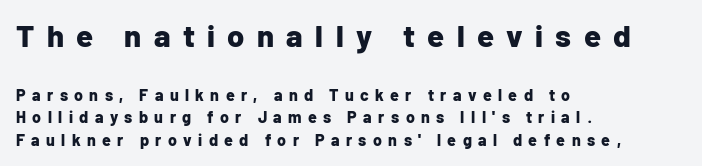
{"serif": "no", "italic": "no", "bold": "yes", "weight": "bold", "width": "normal", "stroke_contrast": "low", "x_height": "medium", "monospaced": "no", "underline": "no", "align": "left", "line_spacing": "normal", "line_spacing_ratio": 1.41, "letter_spacing": "wide", "letter_spacing_em": 0.4, "larger_block": "first", "size_ratio": 1.94, "glyph_px": 31}
